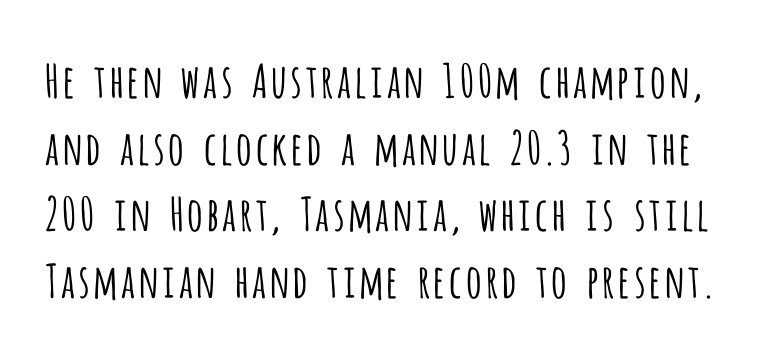
{"serif": "no", "italic": "no", "bold": "no", "weight": "light", "width": "condensed", "stroke_contrast": "low", "x_height": "large", "monospaced": "no", "underline": "no", "line_spacing": "normal", "line_spacing_ratio": 1.45, "letter_spacing": "normal", "letter_spacing_em": 0.0, "glyph_px": 46}
